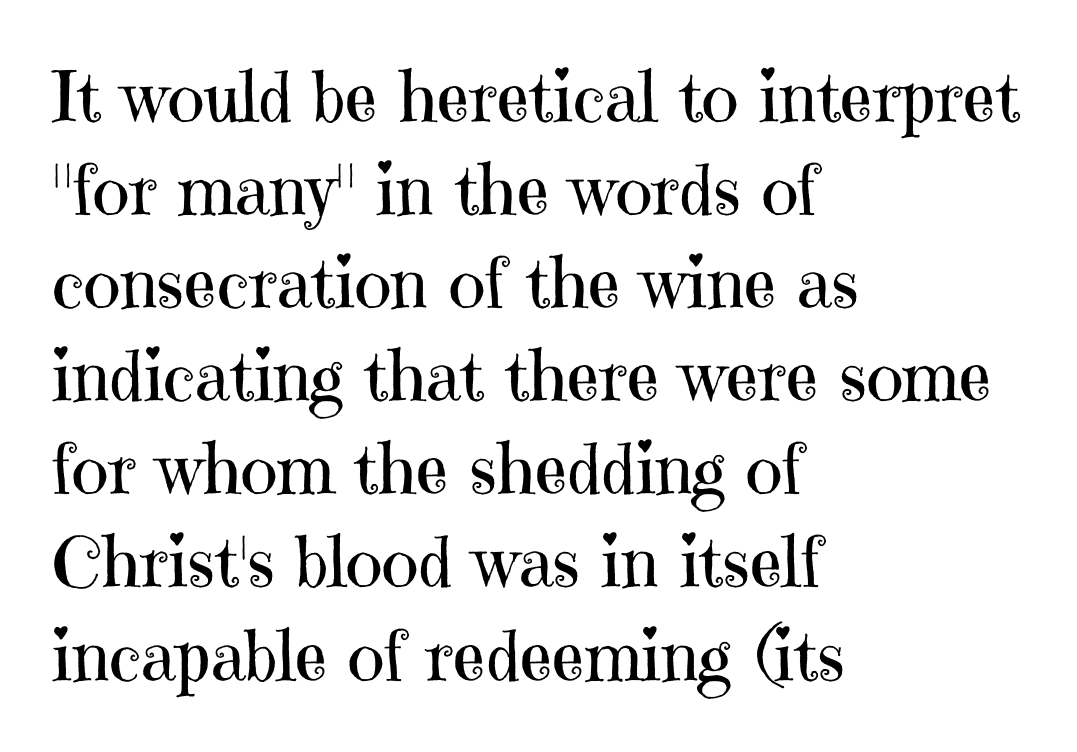
{"serif": "yes", "italic": "no", "bold": "no", "weight": "regular", "width": "normal", "stroke_contrast": "high", "x_height": "medium", "monospaced": "no", "underline": "no", "align": "left", "line_spacing": "normal", "line_spacing_ratio": 1.33, "letter_spacing": "normal", "letter_spacing_em": 0.0, "glyph_px": 70}
